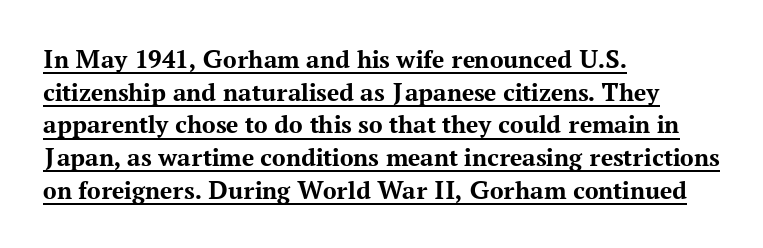
{"italic": "no", "bold": "yes", "underline": "yes", "align": "left", "line_spacing_ratio": 1.21, "letter_spacing": "normal", "letter_spacing_em": 0.0, "glyph_px": 27}
